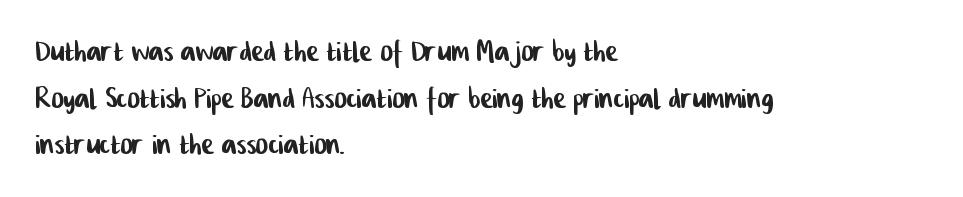
The image shows 38 px condensed sans-serif type; set left-aligned, line spacing 1.23x, normal letter spacing, not underlined; low stroke contrast and a medium x-height.
